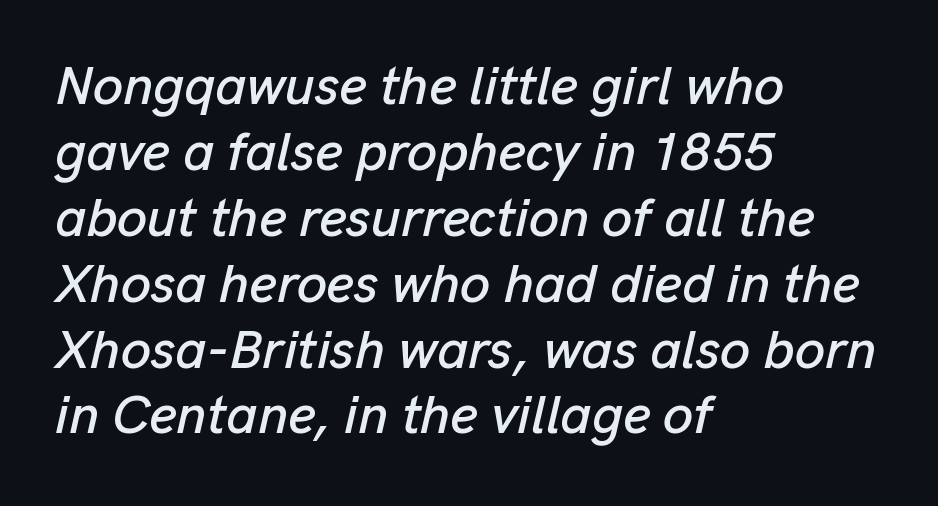
The image shows 54 px text type, italic (leaning right); set left-aligned, line spacing 1.22x, normal letter spacing, not underlined; low stroke contrast and a medium x-height.
